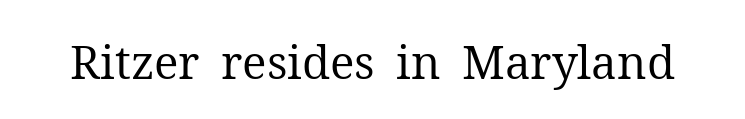
{"serif": "yes", "italic": "no", "bold": "no", "weight": "regular", "width": "normal", "stroke_contrast": "medium", "x_height": "medium", "monospaced": "no", "underline": "no", "letter_spacing": "normal", "letter_spacing_em": 0.0, "glyph_px": 46}
